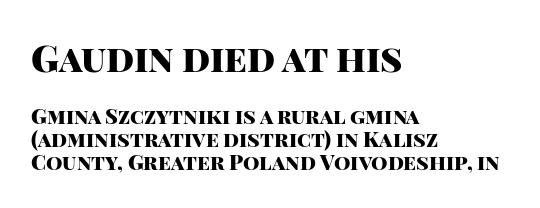
In CSS terms this would be text-align: left. Weight check: bold — yes, fully. The foot of each line stays bare and open. The lettering holds an erect, upright posture throughout.
